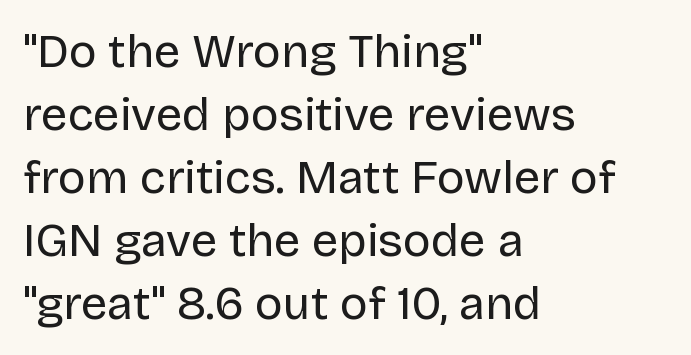
Q: Is the text bold? A: No.
Q: Is the text italic (slanted)? A: No, it is upright.
Q: Is the typeface a serif or a sans-serif typeface? A: Sans-serif.
Q: Is the text underlined? A: No.
Q: How is the paragraph aligned? A: Left-aligned.
Q: Is the spacing between letters normal or unusually wide? A: Normal.
Q: Is the spacing between lines tight, normal or loose? A: Normal.
Q: Width (condensed, normal, or wide)? A: Normal.
Q: Stroke contrast? A: Low.
Q: x-height? A: Large.
Q: Monospaced? A: No.
